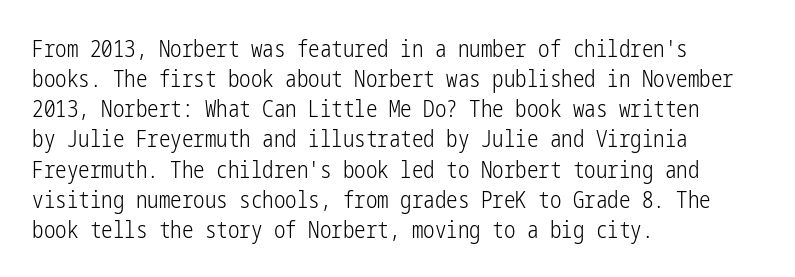
Q: Is the text bold? A: No.
Q: Is the text italic (slanted)? A: No, it is upright.
Q: Is the text underlined? A: No.
Q: How is the paragraph aligned? A: Left-aligned.
Q: Is the spacing between letters normal or unusually wide? A: Normal.
Q: Is the spacing between lines tight, normal or loose? A: Normal.
